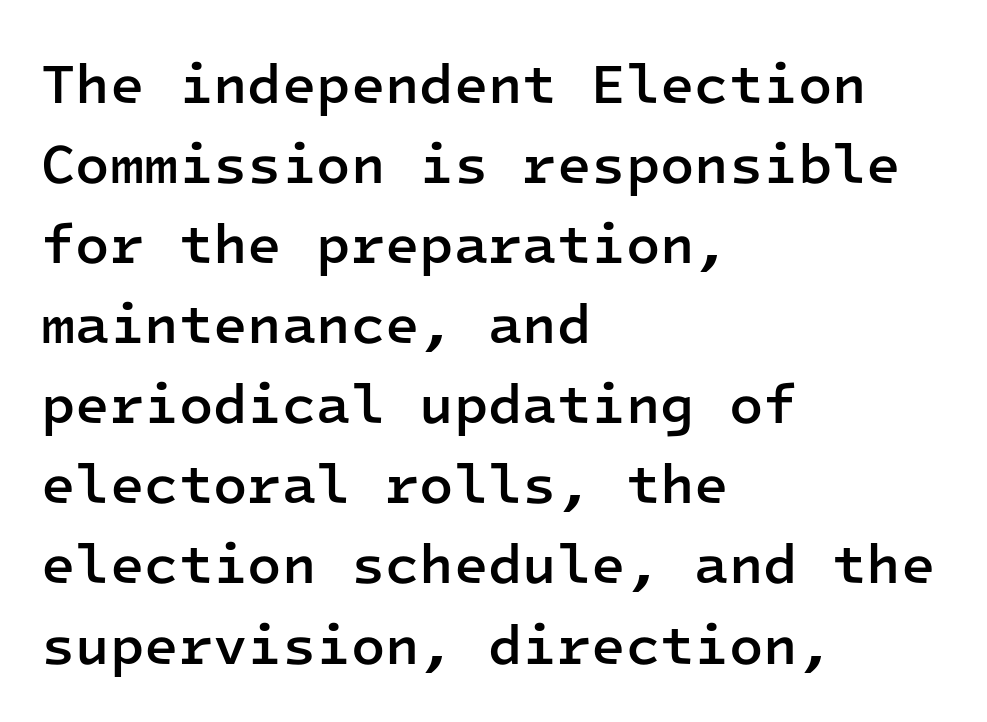
What weight is shown? A semibold, between regular and bold. The specimen omits any rule beneath the text block's lines. Do the letters lean? They stand straight. Does the copy run flush right? No — it runs flush left. The face used here is monospaced, like something from a code editor. Words appear dense and cohesive because spacing is normal.
